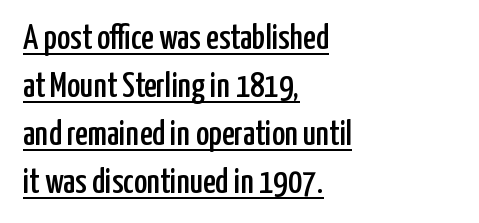
The image shows 35 px condensed sans-serif type, upright; set left-aligned, normal line spacing (1.37x), normal letter spacing, underlined; low stroke contrast and a medium x-height.
